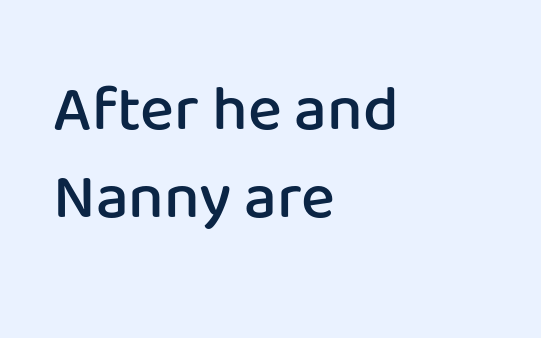
Glyph-to-glyph distance matches everyday printed text. Compared with typical paragraphs, the rows here are spaced about the same. I'd call this a sans setting — the letters go barefoot. Underline: absent.
